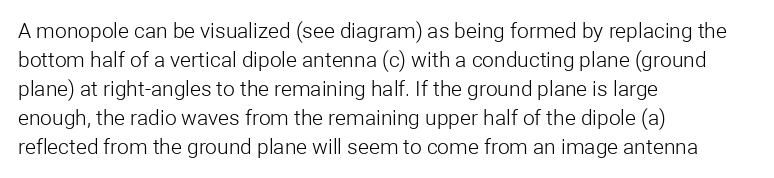
The image shows 21 px text type, upright; set left-aligned, normal line spacing (1.38x), normal letter spacing, not underlined.
